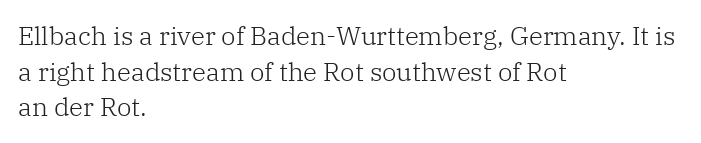
{"italic": "no", "bold": "no", "underline": "no", "align": "left", "line_spacing": "normal", "line_spacing_ratio": 1.37, "letter_spacing": "normal", "letter_spacing_em": 0.0, "glyph_px": 26}
